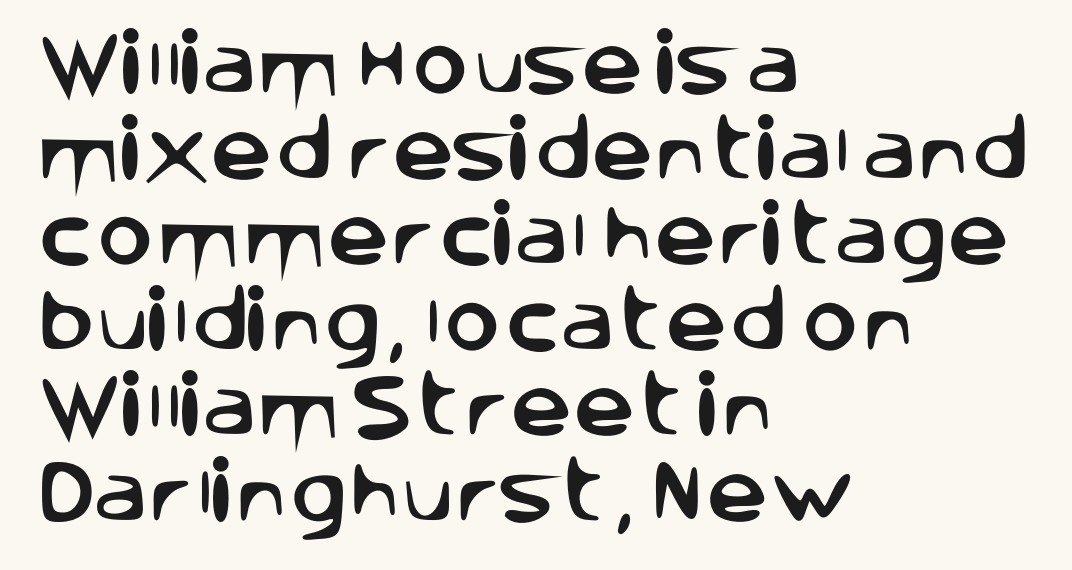
The image shows 69 px sans-serif type, upright; set left-aligned, line spacing 1.24x, normal letter spacing, not underlined; low stroke contrast and a large x-height.
